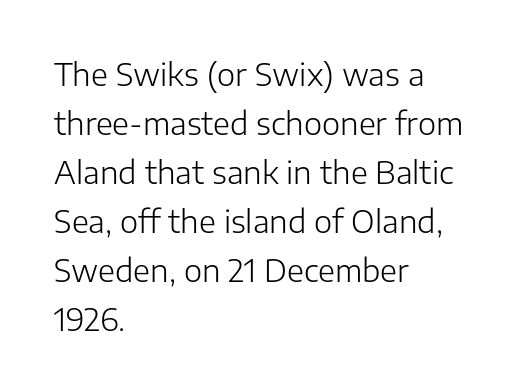
The text block is weighted toward the left margin, trailing off unevenly rightward. Baseline-to-baseline distance is the conventional proportion of letter height. In terms of posture, this sample is upright. Do the characters align in a grid? No, the font is proportional.
